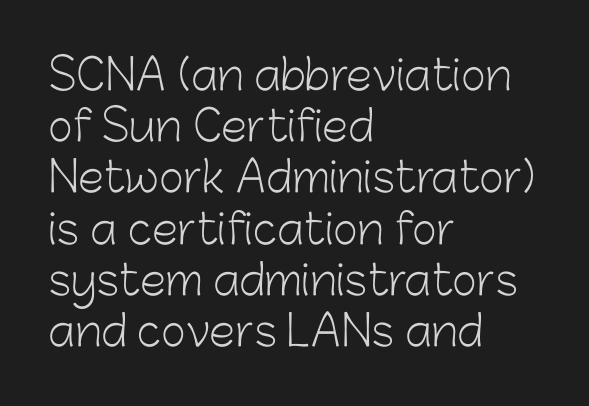
The image shows 42 px light sans-serif type, upright; set left-aligned, line spacing 1.22x, normal letter spacing, not underlined; low stroke contrast and a medium x-height.
